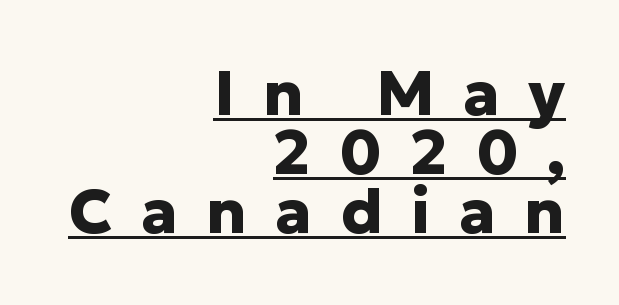
Q: Is the text bold? A: Yes.
Q: Is the text italic (slanted)? A: No, it is upright.
Q: Is the typeface a serif or a sans-serif typeface? A: Sans-serif.
Q: Is the text underlined? A: Yes.
Q: How is the paragraph aligned? A: Right-aligned.
Q: Is the spacing between letters normal or unusually wide? A: Unusually wide.
Q: Is the spacing between lines tight, normal or loose? A: Tight.
Q: Width (condensed, normal, or wide)? A: Normal.
Q: Stroke contrast? A: Low.
Q: x-height? A: Medium.
Q: Monospaced? A: No.
